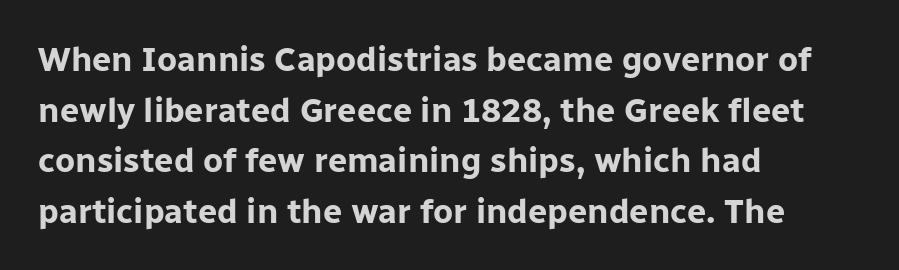
Q: Is the text bold? A: Yes.
Q: Is the text italic (slanted)? A: No, it is upright.
Q: Is the typeface a serif or a sans-serif typeface? A: Sans-serif.
Q: Is the text underlined? A: No.
Q: How is the paragraph aligned? A: Left-aligned.
Q: Is the spacing between letters normal or unusually wide? A: Normal.
Q: Is the spacing between lines tight, normal or loose? A: Normal.
Q: Width (condensed, normal, or wide)? A: Normal.
Q: Stroke contrast? A: Low.
Q: x-height? A: Medium.
Q: Monospaced? A: No.
